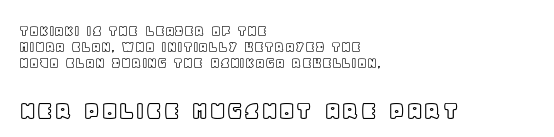
The image shows 28 px text type, upright; set left-aligned, tight line spacing (1.01x), normal letter spacing, not underlined; the second (bottom) block is 1.75x larger; a large x-height.
